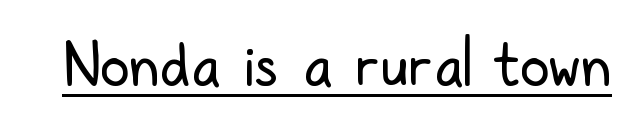
Look at the bottom of the vertical strokes: they stop flat, with no serifs. Here the glyphs are tracked normally, forming tight word shapes. No heavy texture on the line: the type isn't bold. Varying glyph widths throughout — classic text-font behaviour. The sample's only ornament is a line tracing under the words. This is roman type, the default non-slanted kind.
